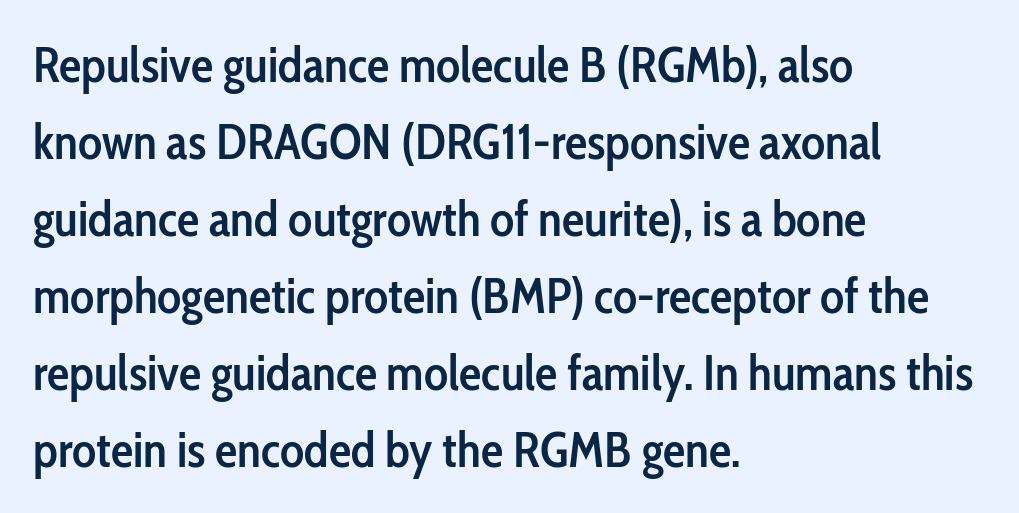
{"serif": "no", "italic": "no", "bold": "semi", "weight": "semibold", "width": "condensed", "stroke_contrast": "low", "x_height": "medium", "monospaced": "no", "underline": "no", "align": "left", "line_spacing": "normal", "line_spacing_ratio": 1.54, "letter_spacing": "normal", "letter_spacing_em": 0.0, "glyph_px": 50}
